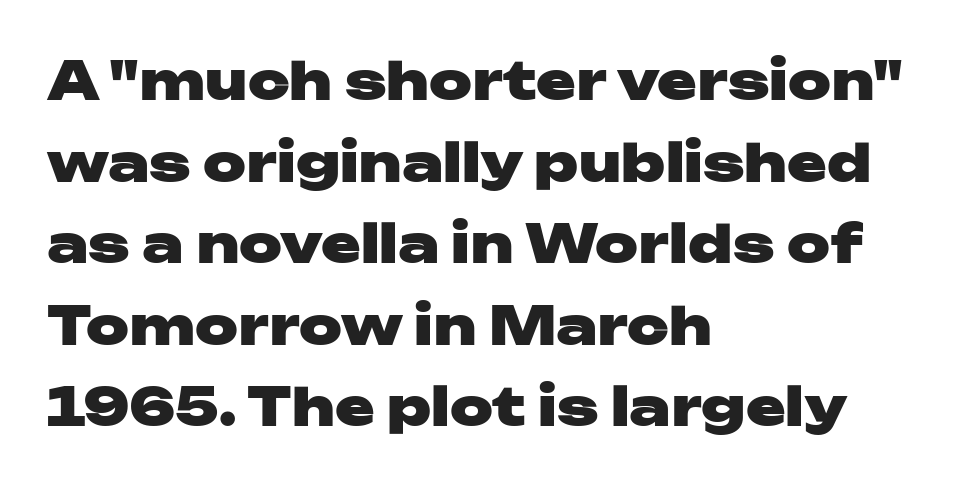
{"serif": "no", "italic": "no", "bold": "yes", "weight": "heavy", "width": "wide", "stroke_contrast": "low", "x_height": "medium", "monospaced": "no", "underline": "no", "align": "left", "line_spacing": "normal", "line_spacing_ratio": 1.54, "letter_spacing": "normal", "letter_spacing_em": 0.0, "glyph_px": 53}
